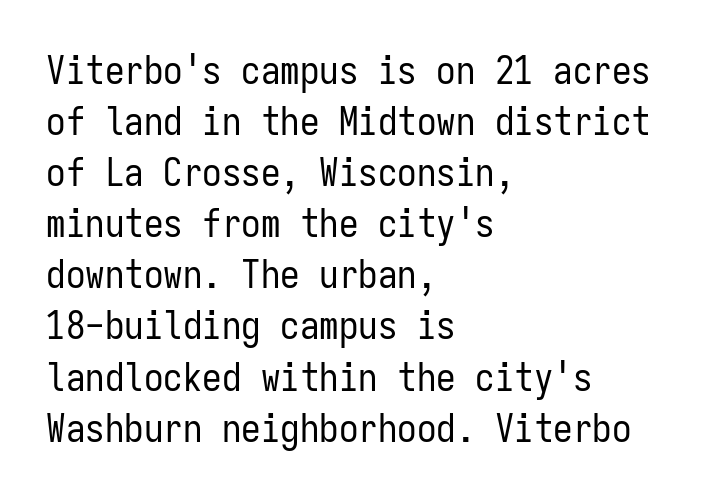
{"serif": "no", "italic": "no", "bold": "no", "weight": "regular", "width": "condensed", "stroke_contrast": "low", "x_height": "medium", "monospaced": "yes", "underline": "no", "align": "left", "line_spacing": "normal", "line_spacing_ratio": 1.31, "letter_spacing": "normal", "letter_spacing_em": 0.0, "glyph_px": 39}
